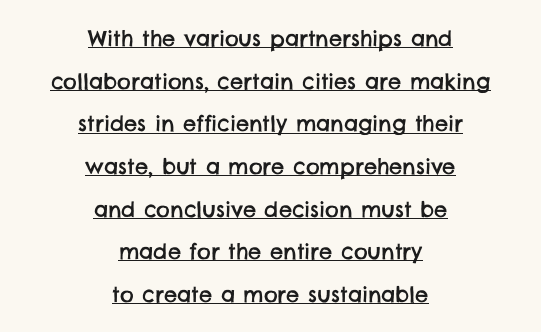
In terms of leading, this rendering errs on the spacious side. The face used here is rendered with its standard letterfit. The lines are quadded center. Compared with undecorated copy, this sample adds a rule below the words.
